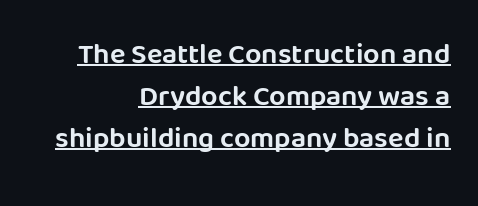
Is this a fixed-width face? No — the glyphs have proportional, varying widths. This rendering uses right alignment, leaving the left contour irregular. Grotesque or geometric, the face here clearly has no serifs. Each line of the rendering has a horizontal stroke beneath the glyphs. Each new line begins a customary step beneath the previous one. Ascenders rise straight up at ninety degrees.
